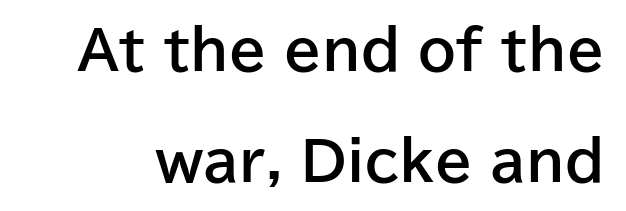
Every letter is thick-stroked: bold, no question. Notice how the stems are strictly vertical — no italics here. To sum up the face: it is a sans, with no serifs. These lines keep a tight, regular rhythm from letter to letter.
